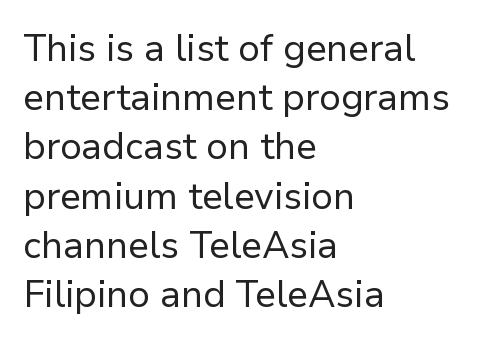
Designer's note — italics off, roman on. Is the type heavy? It reads as light-to-regular instead. Here the designer chose a conventional face with non-uniform glyph widths. Beneath every word, the page is bare.
